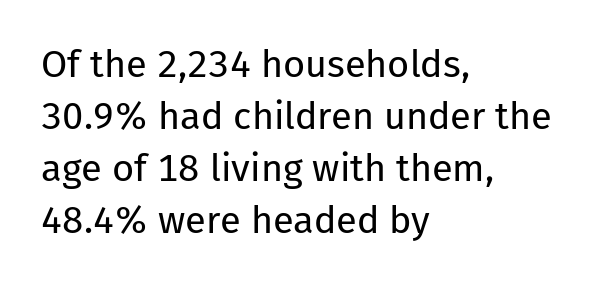
The image shows 38 px regular-weight sans-serif type, upright; set left-aligned, normal line spacing (1.37x), normal letter spacing, not underlined; low stroke contrast and a medium x-height.
